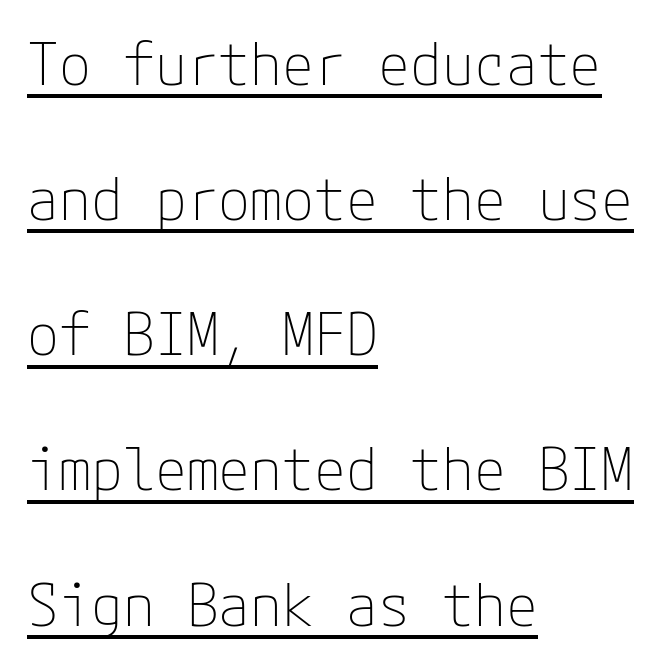
The image shows 58 px thin sans-serif type, upright; set left-aligned, loose line spacing (2.33x), normal letter spacing, underlined; low stroke contrast and a medium x-height.
